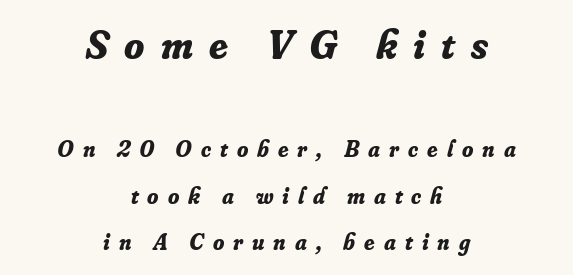
Emphasis by weight is at full strength: bold. This sample has the flowing, uneven cadence of proportional lettering. The font's italic variant was chosen for this text. Descender tails drop into unmarked territory. One glance says open: line gaps are wider than usual.
